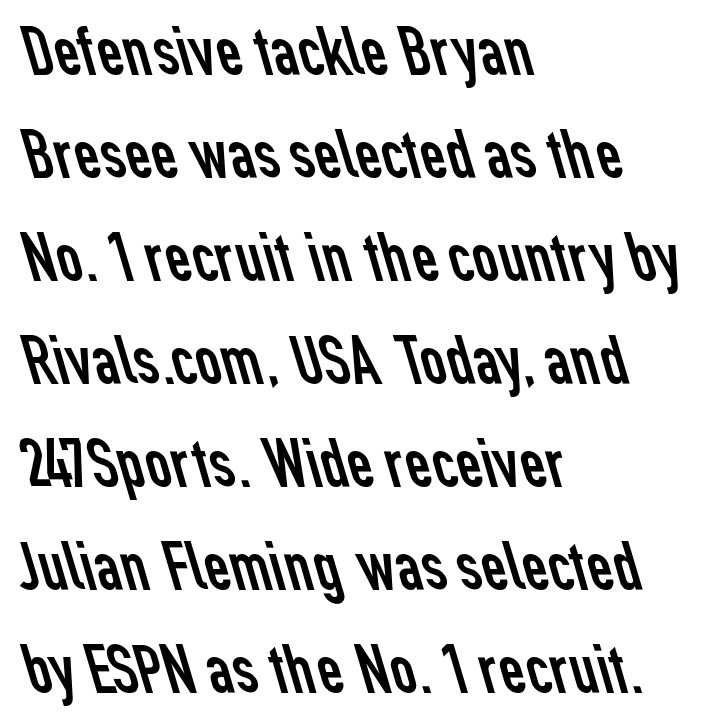
The image shows 71 px regular-weight sans-serif type; set left-aligned, normal line spacing (1.45x), normal letter spacing, not underlined; low stroke contrast and a medium x-height.
